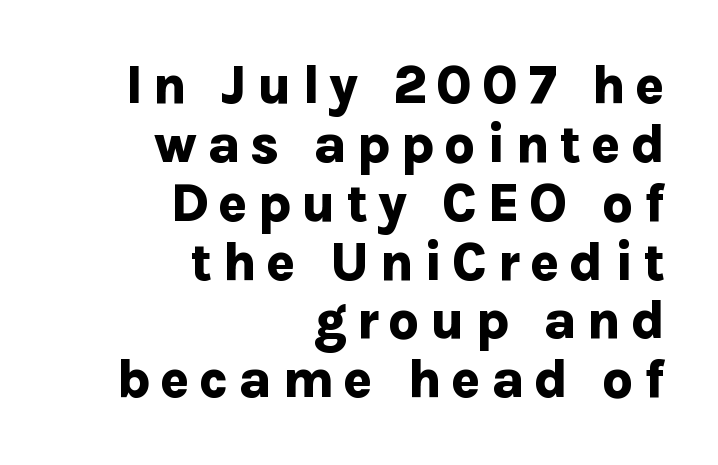
{"serif": "no", "italic": "no", "bold": "yes", "weight": "bold", "width": "normal", "stroke_contrast": "low", "x_height": "medium", "monospaced": "no", "underline": "no", "align": "right", "line_spacing": "tight", "line_spacing_ratio": 1.09, "glyph_px": 54}
